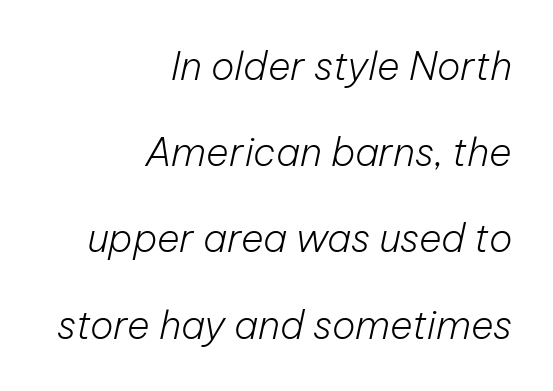
{"italic": "yes", "lean": "right", "slant_degrees": 12, "bold": "no", "weight": "light", "width": "normal", "stroke_contrast": "low", "x_height": "medium", "monospaced": "no", "underline": "no", "align": "right", "line_spacing": "loose", "line_spacing_ratio": 2.21, "letter_spacing": "normal", "letter_spacing_em": 0.0, "glyph_px": 39}
